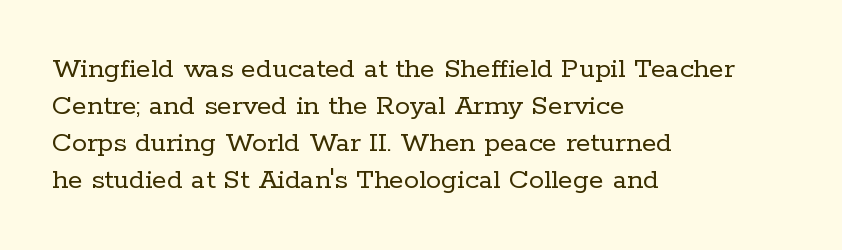
The image shows 30 px regular-weight serif type, upright; set left-aligned, line spacing 1.23x, normal letter spacing, not underlined; low stroke contrast and a medium x-height.
